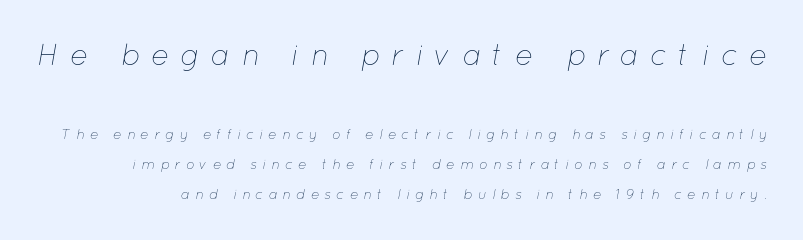
{"italic": "yes", "lean": "right", "slant_degrees": 12, "bold": "no", "weight": "thin", "width": "normal", "stroke_contrast": "low", "x_height": "medium", "monospaced": "no", "underline": "no", "line_spacing": "loose", "line_spacing_ratio": 2.16, "letter_spacing": "wide", "letter_spacing_em": 0.37, "larger_block": "first", "size_ratio": 2.14, "glyph_px": 30}
